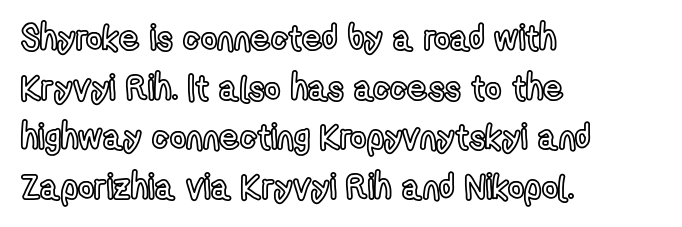
{"italic": "no", "width": "condensed", "x_height": "medium", "monospaced": "no", "underline": "no", "align": "left", "line_spacing": "normal", "line_spacing_ratio": 1.42, "letter_spacing": "normal", "letter_spacing_em": 0.0, "glyph_px": 35}
